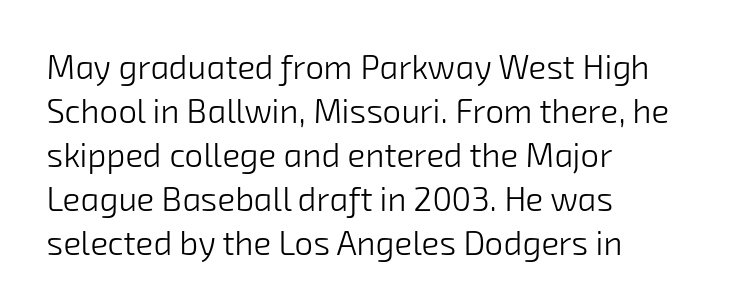
Notice how the passage keeps a crisp vertical edge on the left only. The typesetting does not lean heavy: it is not bold. The designer went with a sans here, leaving each stem footless. Anything drawn beneath the words? Only blank space. A typesetter would call this proportional, since set widths differ per character.
